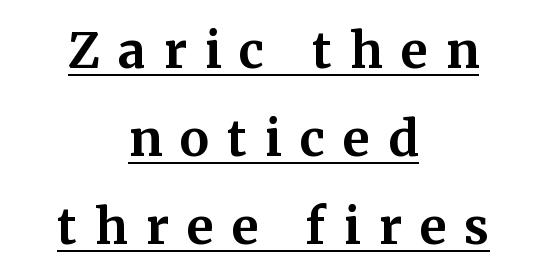
The image shows 49 px bold serif type, upright; set centered, line spacing 1.8x, unusually wide letter spacing (+0.37 em), underlined; medium stroke contrast and a medium x-height.
